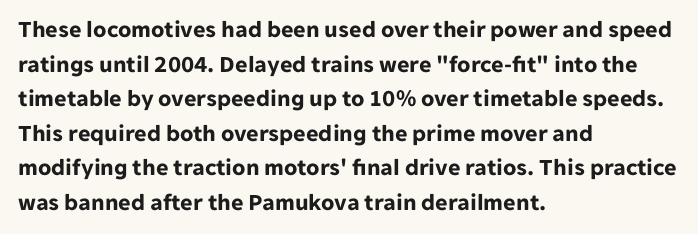
{"italic": "no", "bold": "yes", "underline": "no", "align": "left", "line_spacing": "normal", "line_spacing_ratio": 1.44, "letter_spacing": "normal", "letter_spacing_em": 0.0, "glyph_px": 24}
